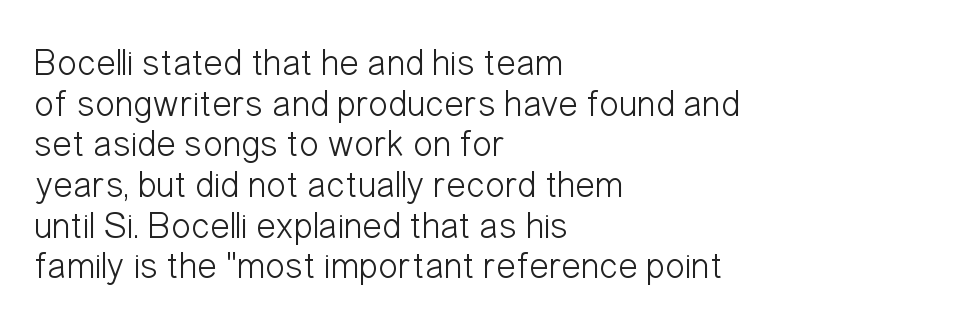
Q: Is the text bold? A: No.
Q: Is the text italic (slanted)? A: No, it is upright.
Q: Is the typeface a serif or a sans-serif typeface? A: Sans-serif.
Q: Is the text underlined? A: No.
Q: How is the paragraph aligned? A: Left-aligned.
Q: Is the spacing between letters normal or unusually wide? A: Normal.
Q: Is the spacing between lines tight, normal or loose? A: Tight.
Q: Width (condensed, normal, or wide)? A: Condensed.
Q: Stroke contrast? A: Low.
Q: x-height? A: Medium.
Q: Monospaced? A: No.
